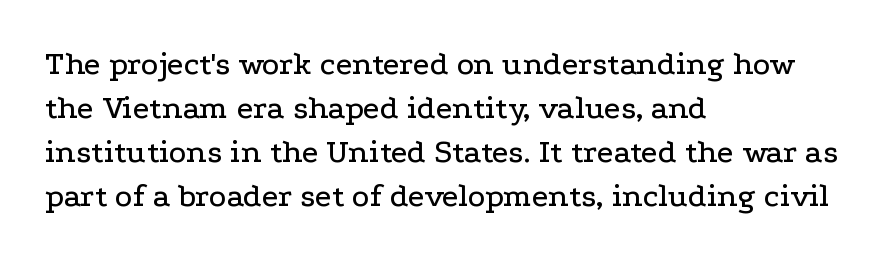
Q: Is the text italic (slanted)? A: No, it is upright.
Q: Is the typeface a serif or a sans-serif typeface? A: Serif.
Q: Is the text underlined? A: No.
Q: How is the paragraph aligned? A: Left-aligned.
Q: Is the spacing between letters normal or unusually wide? A: Normal.
Q: Is the spacing between lines tight, normal or loose? A: Normal.
Q: Width (condensed, normal, or wide)? A: Wide.
Q: Stroke contrast? A: Low.
Q: x-height? A: Medium.
Q: Monospaced? A: No.
